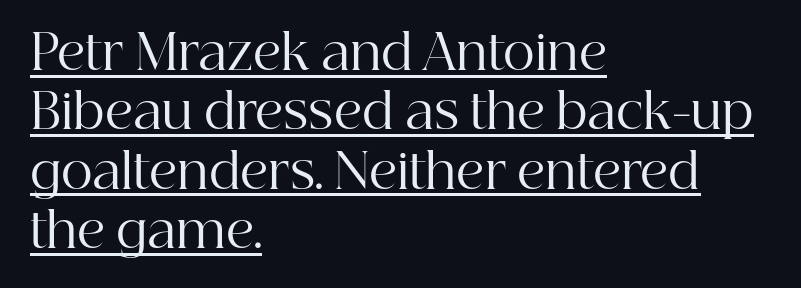
Q: Is the text bold? A: No.
Q: Is the text italic (slanted)? A: No, it is upright.
Q: Is the typeface a serif or a sans-serif typeface? A: Serif.
Q: Is the text underlined? A: Yes.
Q: How is the paragraph aligned? A: Left-aligned.
Q: Is the spacing between letters normal or unusually wide? A: Normal.
Q: Width (condensed, normal, or wide)? A: Normal.
Q: Stroke contrast? A: High.
Q: x-height? A: Medium.
Q: Monospaced? A: No.
